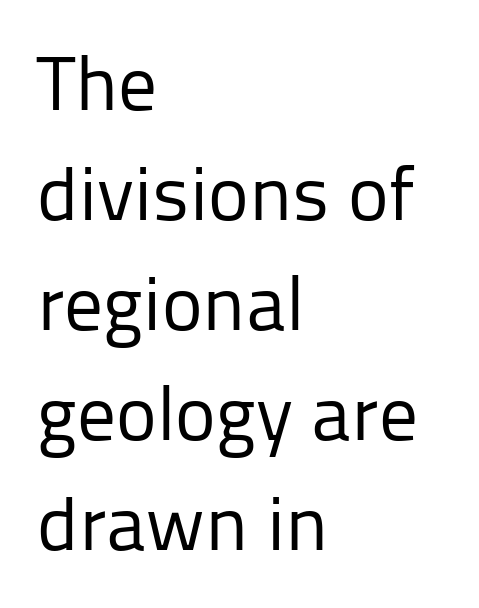
Plain, unruled lines of type. Caption: face not bold, strokes unweighted. It's the straight-up-and-down kind of type. Does the copy run flush right? No — it runs flush left. Proportional: the letters do not fall into vertical columns.
